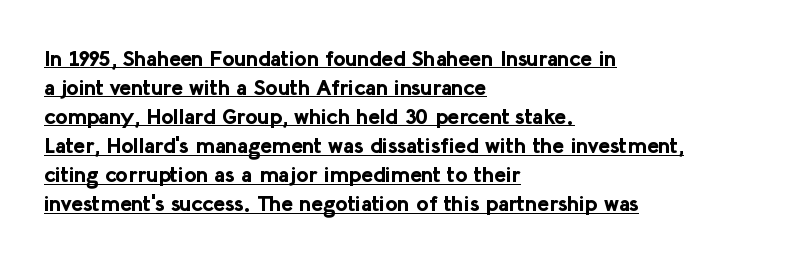
The image shows 22 px bold type, upright; set left-aligned, normal line spacing (1.32x), normal letter spacing, underlined.
